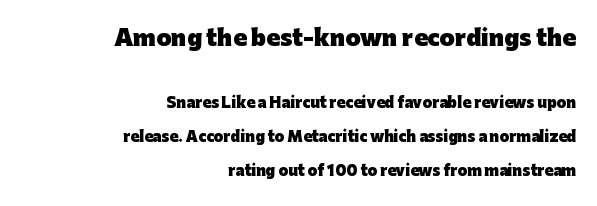
The image shows 22 px bold type, upright; set right-aligned, loose line spacing (2.42x), normal letter spacing, not underlined; the first (top) block is 1.57x larger.
